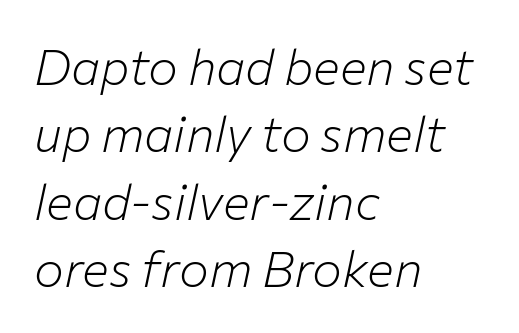
Q: Is the text bold? A: No.
Q: Is the text italic (slanted)? A: Yes, it leans right by about 12 degrees.
Q: Is the text underlined? A: No.
Q: How is the paragraph aligned? A: Left-aligned.
Q: Is the spacing between letters normal or unusually wide? A: Normal.
Q: Is the spacing between lines tight, normal or loose? A: Normal.
Q: Width (condensed, normal, or wide)? A: Normal.
Q: Stroke contrast? A: Low.
Q: x-height? A: Medium.
Q: Monospaced? A: No.
